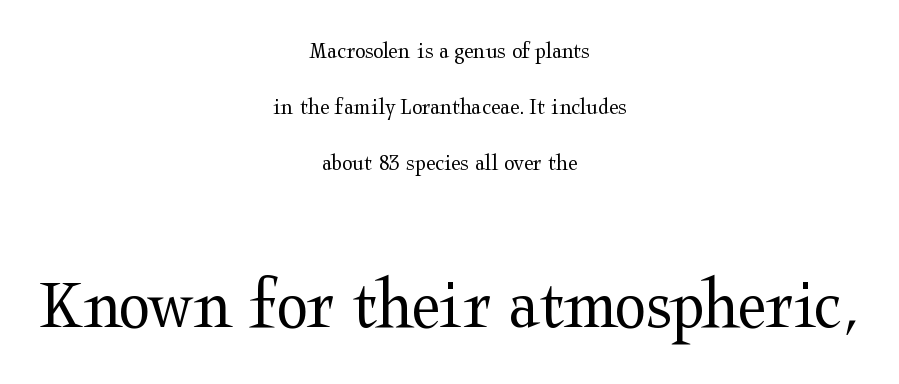
The image shows 73 px regular-weight, wide serif type, upright; set centered, loose line spacing (2.34x), normal letter spacing, not underlined; the second (bottom) block is 3.04x larger; medium stroke contrast and a medium x-height.
